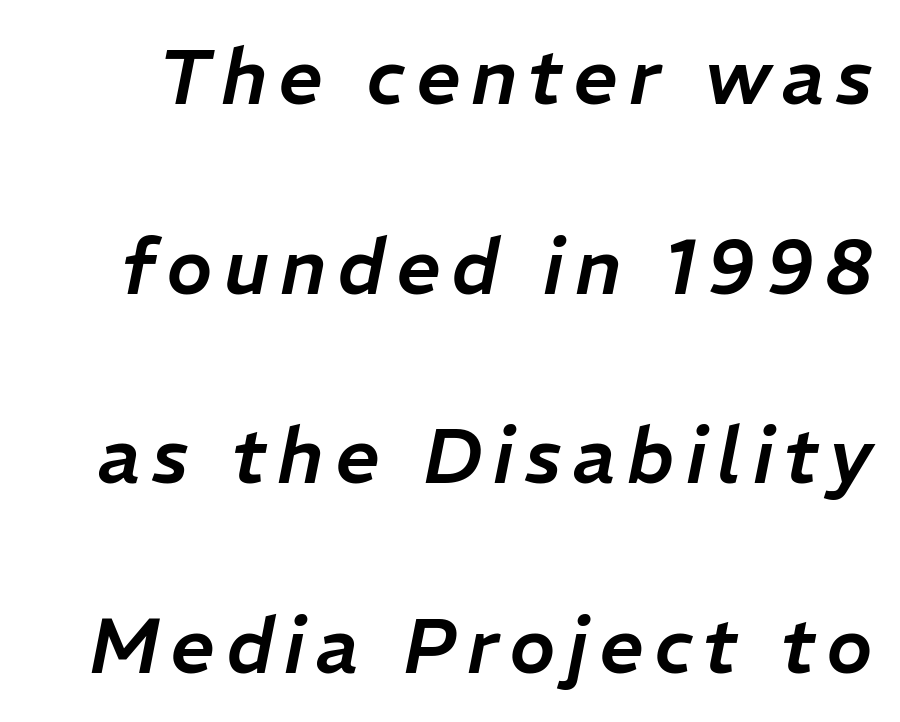
Horizontal bands of white between lines are thick stripes. Character widths vary here, with narrow letters taking less room than wide ones. Underlining? Definitely not there. It's the slanting kind of type.
